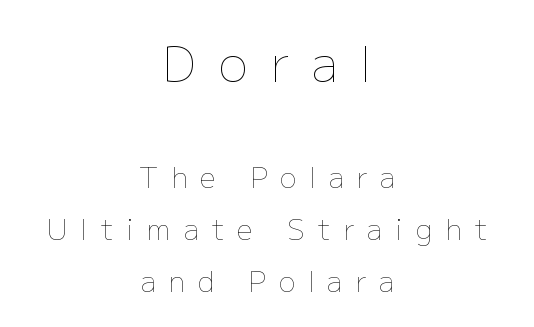
The image shows 49 px thin type, upright; set centered, line spacing 1.86x, unusually wide letter spacing (+0.46 em), not underlined; the first (top) block is 1.75x larger; low stroke contrast and a medium x-height.
